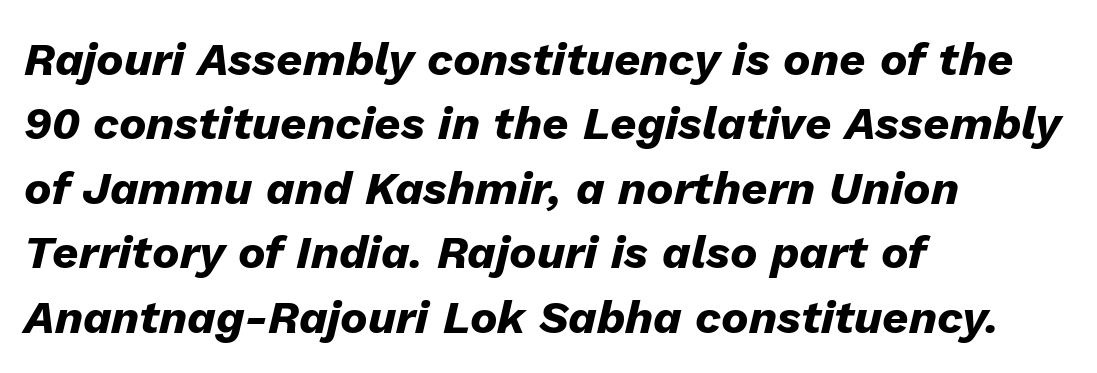
Clear beneath every line of the passage. These lines were composed using italics. Is the letter spacing exaggerated? No — it looks like the ordinary default. Spacing verdict: proportional, widths tailored to each character.
